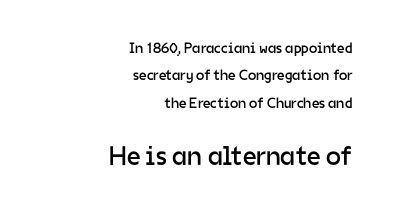
Is the letter spacing exaggerated? No — it looks like the ordinary default. No letter is thick-stroked: the sample isn't bold. Upright lettering throughout. Casual observation: everything's shoved over to the right. These two chunks differ in scale, with the bottom chunk taking the larger measure. This rendering features lettering with no underline.
